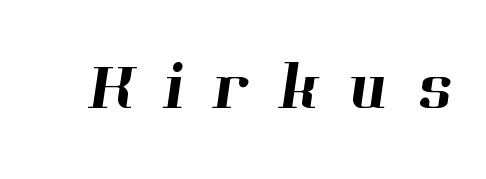
{"serif": "yes", "width": "normal", "stroke_contrast": "high", "x_height": "medium", "monospaced": "no", "underline": "no", "letter_spacing": "wide", "letter_spacing_em": 0.47, "glyph_px": 67}
